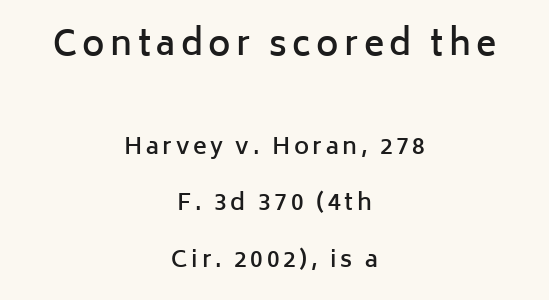
Q: Is the text bold? A: Semi-bold.
Q: Is the text italic (slanted)? A: No, it is upright.
Q: Is the typeface a serif or a sans-serif typeface? A: Sans-serif.
Q: Is the text underlined? A: No.
Q: How is the paragraph aligned? A: Centered.
Q: Is the spacing between lines tight, normal or loose? A: Loose.
Q: Which block of text is set in a larger size, the first (top) or the second (bottom)? A: The first (top) one.
Q: Width (condensed, normal, or wide)? A: Normal.
Q: Stroke contrast? A: Low.
Q: x-height? A: Medium.
Q: Monospaced? A: No.
